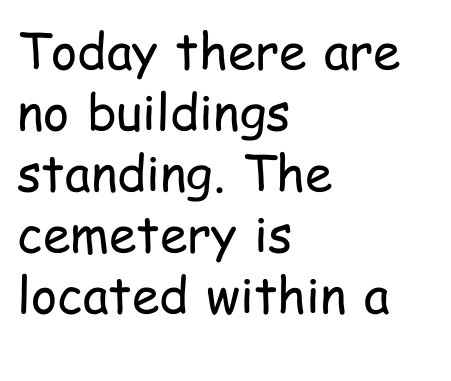
Q: Is the text bold? A: No.
Q: Is the text italic (slanted)? A: No, it is upright.
Q: Is the typeface a serif or a sans-serif typeface? A: Sans-serif.
Q: Is the text underlined? A: No.
Q: How is the paragraph aligned? A: Left-aligned.
Q: Is the spacing between letters normal or unusually wide? A: Normal.
Q: Width (condensed, normal, or wide)? A: Condensed.
Q: Stroke contrast? A: Low.
Q: x-height? A: Medium.
Q: Monospaced? A: No.
